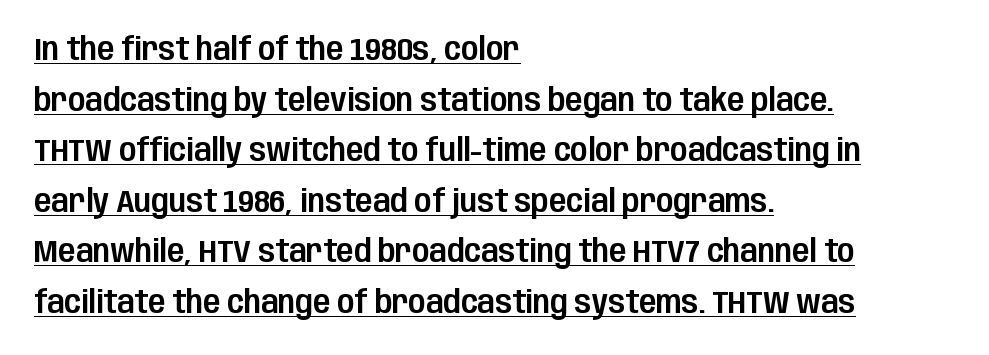
The image shows 32 px condensed sans-serif type, upright; set left-aligned, normal line spacing (1.58x), normal letter spacing, underlined; low stroke contrast and a large x-height.
